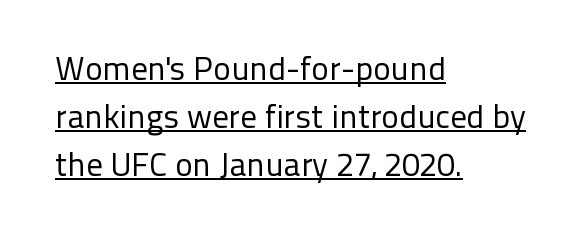
The image shows 33 px regular-weight sans-serif type, upright; set left-aligned, normal line spacing (1.46x), normal letter spacing, underlined; low stroke contrast and a medium x-height.
